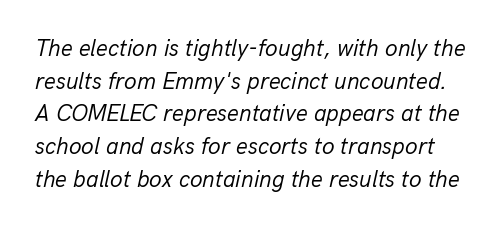
Q: Is the text bold? A: No.
Q: Is the text italic (slanted)? A: Yes, it leans right by about 13 degrees.
Q: Is the text underlined? A: No.
Q: Is the spacing between letters normal or unusually wide? A: Normal.
Q: Is the spacing between lines tight, normal or loose? A: Normal.
